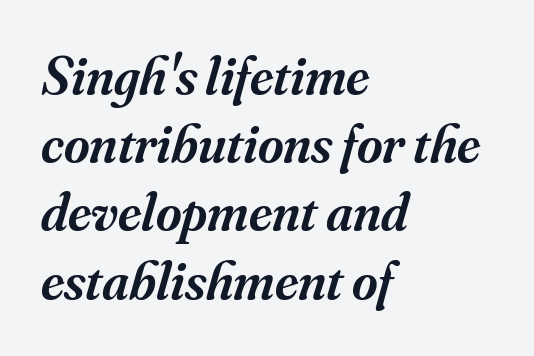
Underline: absent. Character widths vary here, with narrow letters taking less room than wide ones. The designer went with a serif here, giving each stem small feet. Leftover space on each line is placed entirely after the last word. The font is running at a semibold setting, under full bold. How are the letters spaced? Ordinarily, with no added tracking.
